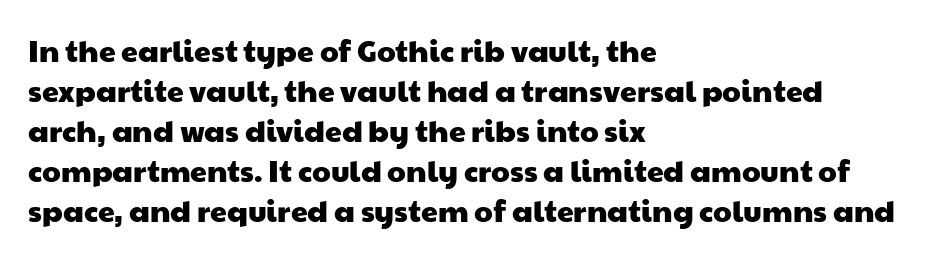
The passage shown is typed in a proportional face where columns would drift. Caption: standard tracking, unaltered. These lines stack with their left ends in a neat column. Look at the bottom of the vertical strokes: they stop flat, with no serifs.
